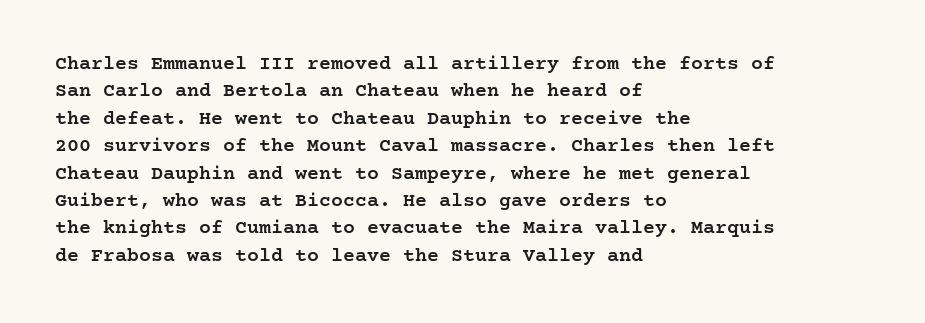
The image shows 20 px text type, upright; set left-aligned, normal line spacing (1.37x), normal letter spacing, not underlined.
